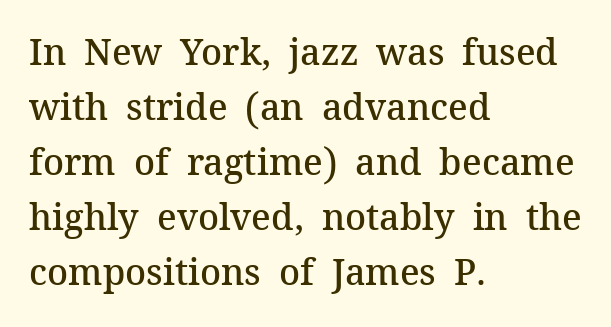
{"serif": "yes", "italic": "no", "bold": "semi", "weight": "semibold", "width": "normal", "stroke_contrast": "medium", "x_height": "medium", "monospaced": "no", "underline": "no", "align": "left", "line_spacing": "normal", "line_spacing_ratio": 1.53, "letter_spacing": "normal", "letter_spacing_em": 0.0, "glyph_px": 36}
